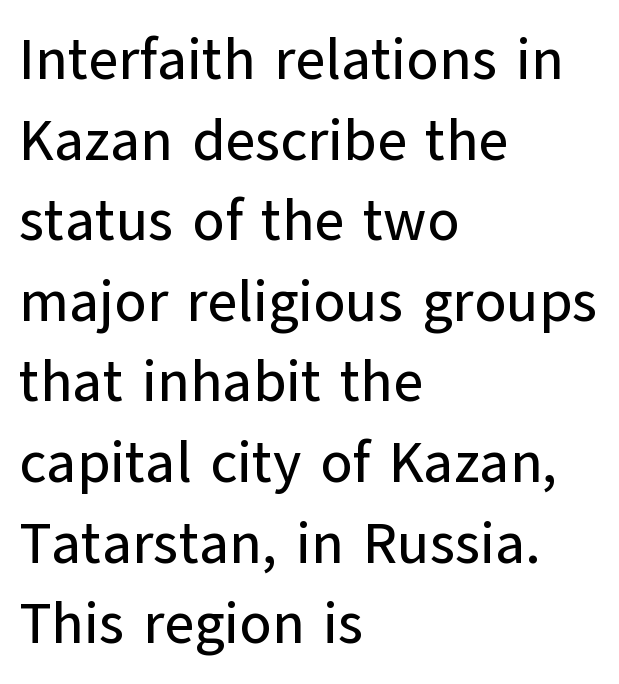
Note: no serifs on the glyphs. The compositor pushed each line to the left boundary. Is there any slant? The stems are plumb. Letter spacing: default. Varying glyph widths throughout — classic text-font behaviour. The string is rendered with underlining switched off.
